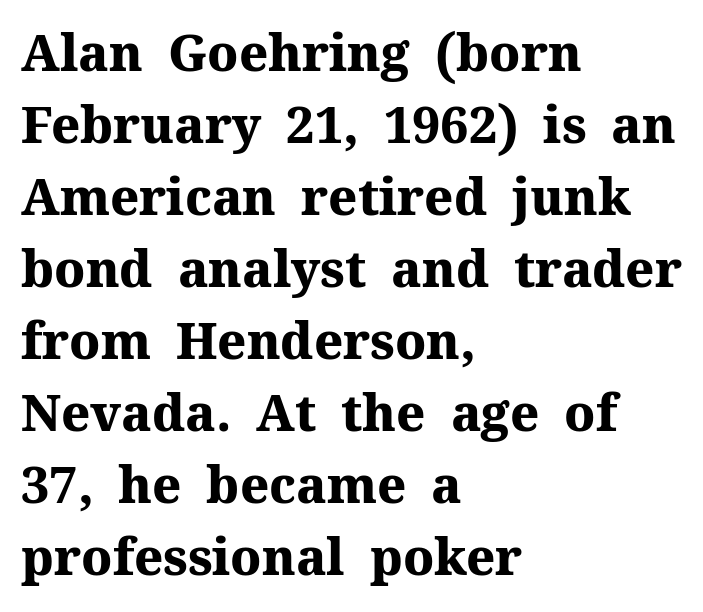
{"serif": "yes", "italic": "no", "bold": "yes", "weight": "heavy", "width": "normal", "stroke_contrast": "medium", "x_height": "medium", "monospaced": "no", "underline": "no", "align": "left", "line_spacing": "normal", "line_spacing_ratio": 1.44, "letter_spacing": "normal", "letter_spacing_em": 0.0, "glyph_px": 50}
